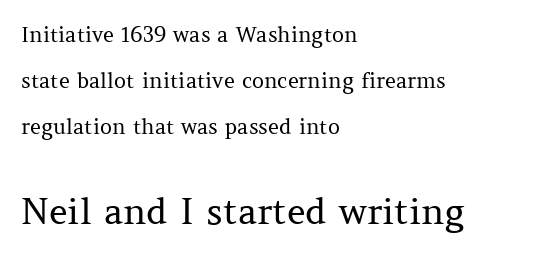
The image shows 36 px regular-weight serif type, upright; set left-aligned, loose line spacing (2.19x), normal letter spacing, not underlined; the second (bottom) block is 1.71x larger; medium stroke contrast and a medium x-height.
